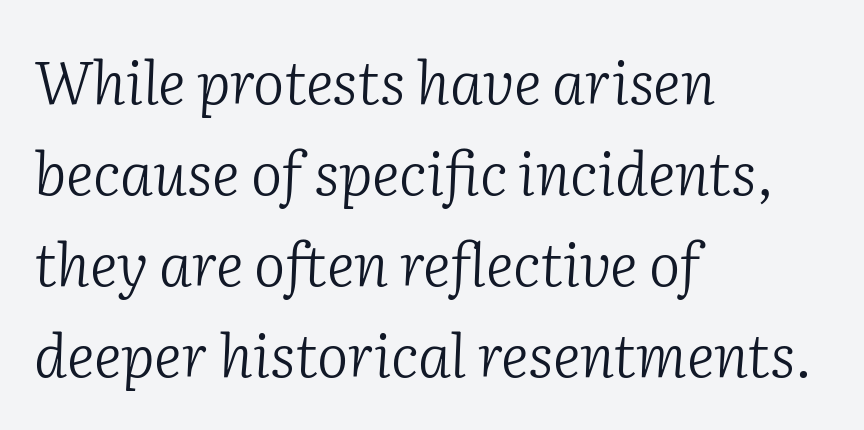
Rows of type keep a routine distance in the vertical direction. This is not heavy type; no bold has been used. Emphasis-style slanted type is in use. Looks like regular typesetting: each glyph gets only the width it needs. Serifs: yes, visible at the terminals of the letterforms. Default kerning and tracking; the words read as compact shapes.
